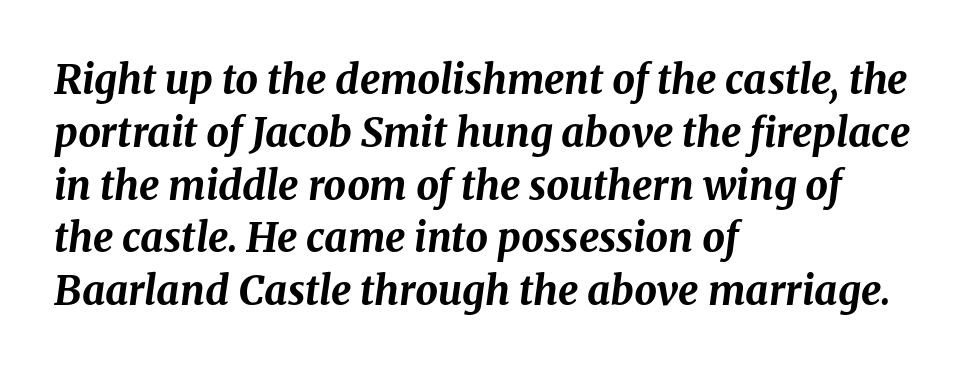
Q: Is the text bold? A: Yes.
Q: Is the text italic (slanted)? A: Yes, it leans right by about 8 degrees.
Q: Is the text underlined? A: No.
Q: How is the paragraph aligned? A: Left-aligned.
Q: Is the spacing between letters normal or unusually wide? A: Normal.
Q: Is the spacing between lines tight, normal or loose? A: Normal.
Q: Width (condensed, normal, or wide)? A: Normal.
Q: Stroke contrast? A: Medium.
Q: x-height? A: Medium.
Q: Monospaced? A: No.
